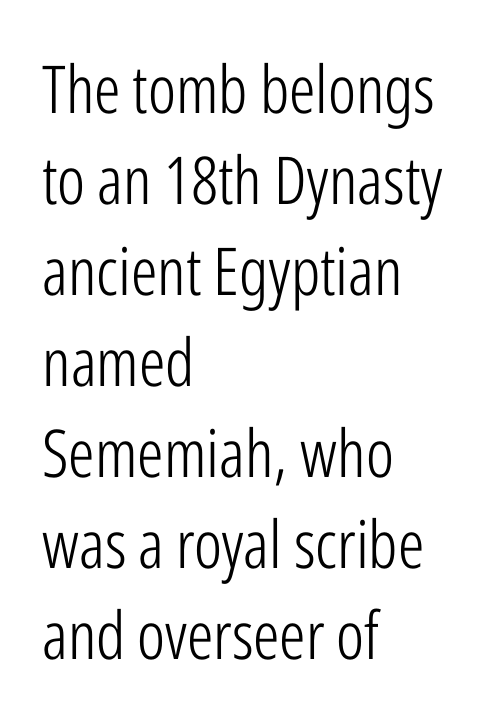
The image shows 66 px light, condensed sans-serif type, upright; set left-aligned, normal line spacing (1.38x), normal letter spacing, not underlined; low stroke contrast and a medium x-height.
